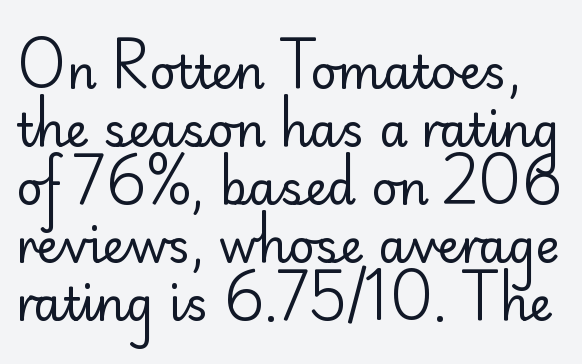
Q: Is the text bold? A: No.
Q: Is the text italic (slanted)? A: No, it is upright.
Q: Is the typeface a serif or a sans-serif typeface? A: Sans-serif.
Q: Is the text underlined? A: No.
Q: Is the spacing between letters normal or unusually wide? A: Normal.
Q: Is the spacing between lines tight, normal or loose? A: Normal.
Q: Width (condensed, normal, or wide)? A: Normal.
Q: Stroke contrast? A: Low.
Q: x-height? A: Small.
Q: Monospaced? A: No.
